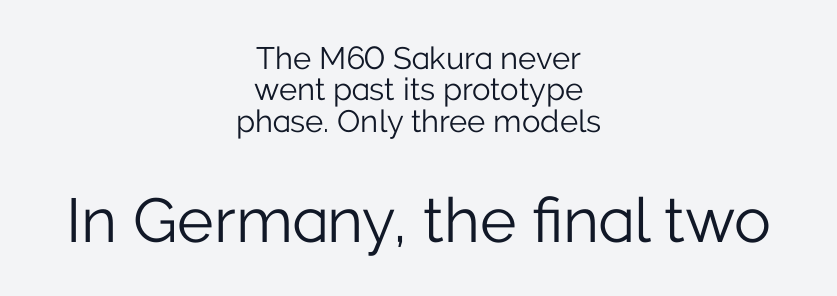
The image shows 62 px light sans-serif type, upright; set centered, tight line spacing (1.01x), normal letter spacing, not underlined; the second (bottom) block is 2.0x larger; low stroke contrast and a medium x-height.
